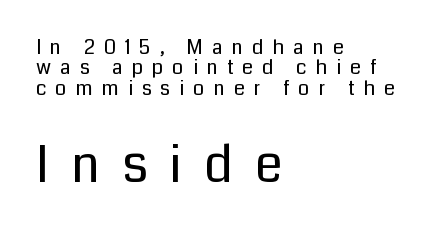
{"serif": "no", "italic": "no", "bold": "no", "weight": "regular", "width": "normal", "stroke_contrast": "low", "x_height": "medium", "monospaced": "no", "underline": "no", "align": "left", "line_spacing": "tight", "line_spacing_ratio": 1.02, "letter_spacing": "wide", "letter_spacing_em": 0.44, "larger_block": "second", "size_ratio": 2.5, "glyph_px": 50}
